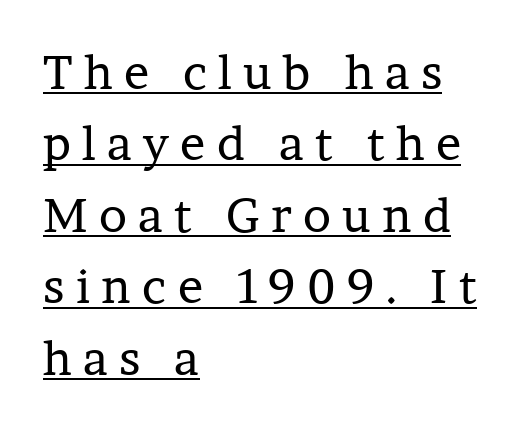
Q: Is the text bold? A: No.
Q: Is the text italic (slanted)? A: No, it is upright.
Q: Is the typeface a serif or a sans-serif typeface? A: Serif.
Q: Is the text underlined? A: Yes.
Q: How is the paragraph aligned? A: Left-aligned.
Q: Is the spacing between letters normal or unusually wide? A: Unusually wide.
Q: Is the spacing between lines tight, normal or loose? A: Normal.
Q: Width (condensed, normal, or wide)? A: Normal.
Q: Stroke contrast? A: Low.
Q: x-height? A: Medium.
Q: Monospaced? A: No.
